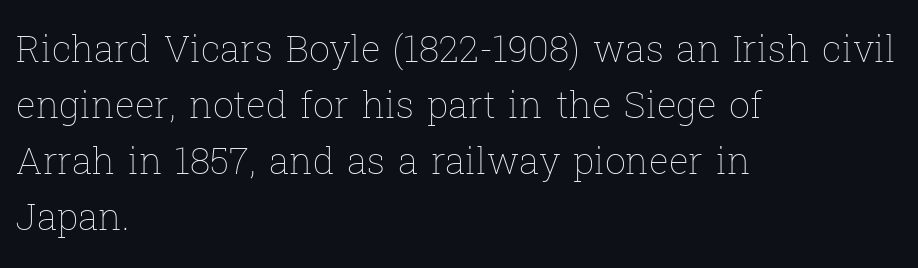
Q: Is the text bold? A: No.
Q: Is the text italic (slanted)? A: No, it is upright.
Q: Is the text underlined? A: No.
Q: How is the paragraph aligned? A: Left-aligned.
Q: Is the spacing between letters normal or unusually wide? A: Normal.
Q: Is the spacing between lines tight, normal or loose? A: Normal.
Q: Width (condensed, normal, or wide)? A: Normal.
Q: Stroke contrast? A: Low.
Q: x-height? A: Medium.
Q: Monospaced? A: No.
